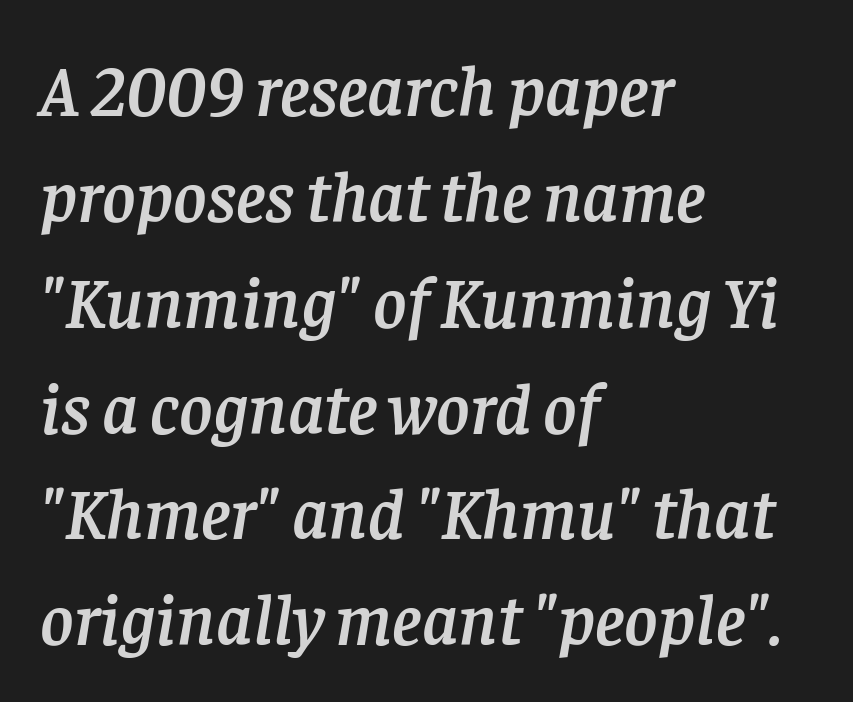
The image shows 72 px serif type, italic (leaning right); set left-aligned, normal line spacing (1.47x), normal letter spacing, not underlined; low stroke contrast and a large x-height.
